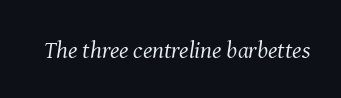
The specimen omits any rule beneath the text block's lines. Is the stroke heavy? The answer is a plain regular-or-lighter. Compared with typical body copy, the letter spacing here is the same. The letters are slanted; this is an italic face.
